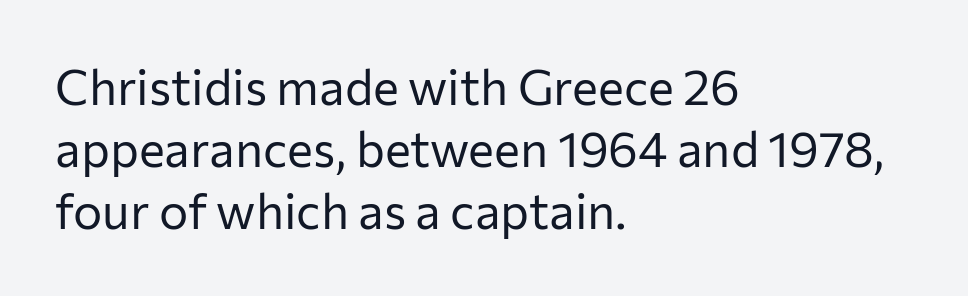
Q: Is the text bold? A: No.
Q: Is the text italic (slanted)? A: No, it is upright.
Q: Is the typeface a serif or a sans-serif typeface? A: Sans-serif.
Q: Is the text underlined? A: No.
Q: How is the paragraph aligned? A: Left-aligned.
Q: Is the spacing between letters normal or unusually wide? A: Normal.
Q: Is the spacing between lines tight, normal or loose? A: Normal.
Q: Width (condensed, normal, or wide)? A: Normal.
Q: Stroke contrast? A: Low.
Q: x-height? A: Medium.
Q: Monospaced? A: No.
